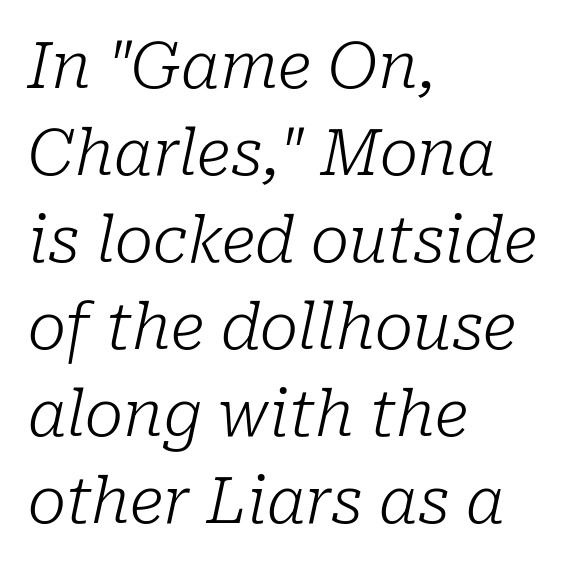
{"serif": "yes", "italic": "yes", "lean": "right", "slant_degrees": 10, "bold": "no", "weight": "light", "width": "normal", "stroke_contrast": "low", "x_height": "medium", "monospaced": "no", "underline": "no", "align": "left", "line_spacing": "normal", "line_spacing_ratio": 1.36, "letter_spacing": "normal", "letter_spacing_em": 0.0, "glyph_px": 64}
